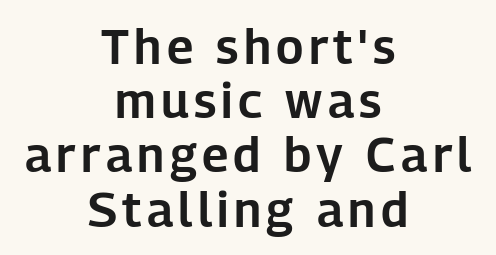
Q: Is the text italic (slanted)? A: No, it is upright.
Q: Is the typeface a serif or a sans-serif typeface? A: Sans-serif.
Q: Is the text underlined? A: No.
Q: How is the paragraph aligned? A: Centered.
Q: Is the spacing between lines tight, normal or loose? A: Tight.
Q: Width (condensed, normal, or wide)? A: Normal.
Q: Stroke contrast? A: Low.
Q: x-height? A: Medium.
Q: Monospaced? A: No.
